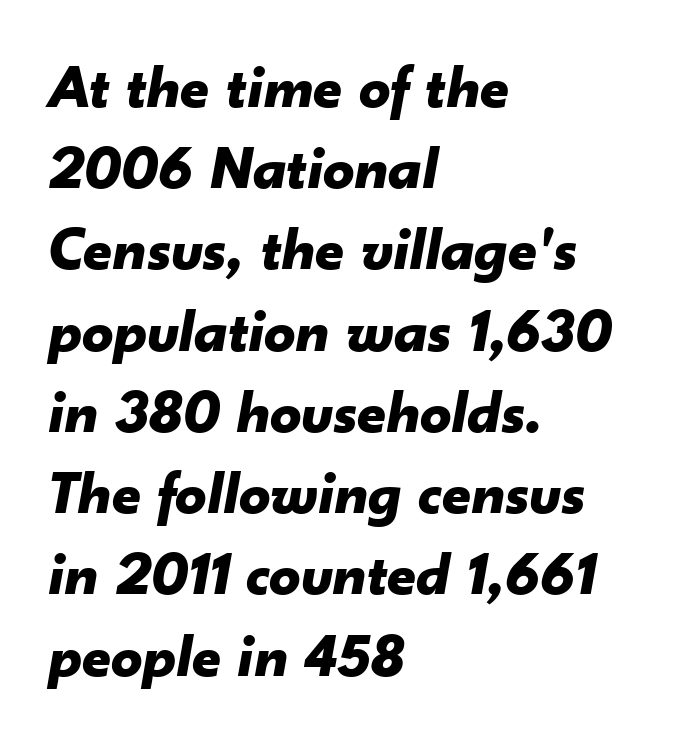
{"italic": "yes", "lean": "right", "slant_degrees": 10, "bold": "yes", "weight": "bold", "width": "normal", "stroke_contrast": "low", "x_height": "small", "monospaced": "no", "underline": "no", "align": "left", "line_spacing": "normal", "line_spacing_ratio": 1.31, "letter_spacing": "normal", "letter_spacing_em": 0.0, "glyph_px": 62}
